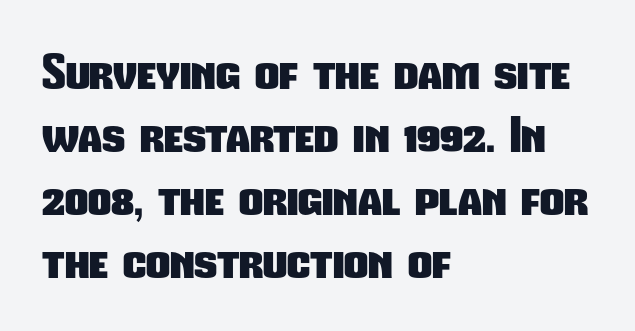
{"serif": "no", "bold": "yes", "weight": "heavy", "width": "condensed", "stroke_contrast": "low", "x_height": "medium", "monospaced": "no", "underline": "no", "align": "left", "line_spacing": "normal", "line_spacing_ratio": 1.34, "letter_spacing": "normal", "letter_spacing_em": 0.0, "glyph_px": 47}
